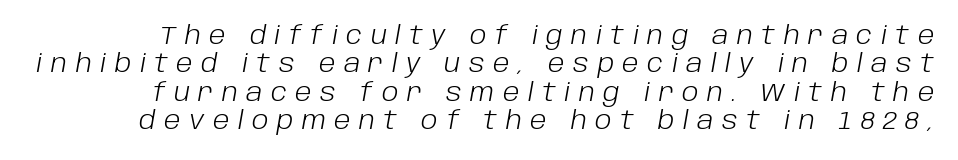
The image shows 25 px text type, italic (leaning right); set tight line spacing (1.14x), unusually wide letter spacing (+0.34 em), not underlined.
